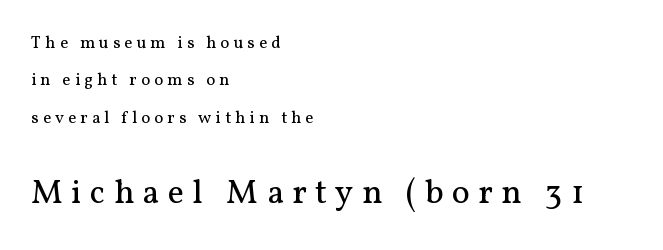
Stem width sits at or under what a default text font uses. Serif or sans? Serif — the stroke terminals have little feet. Proportional: the letters do not fall into vertical columns. Posture: straight, roman, zero tilt. This sample trades compactness for vertical openness between lines.
